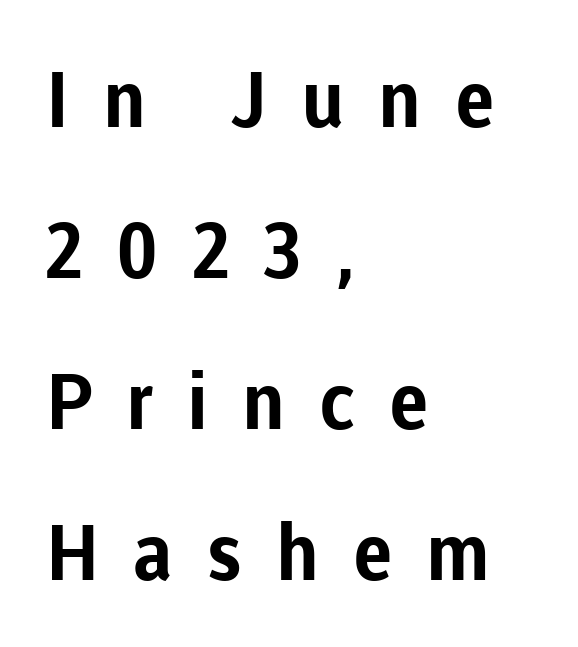
The image shows 77 px bold sans-serif type, upright; set left-aligned, loose line spacing (1.96x), unusually wide letter spacing (+0.44 em), not underlined; low stroke contrast and a medium x-height.
